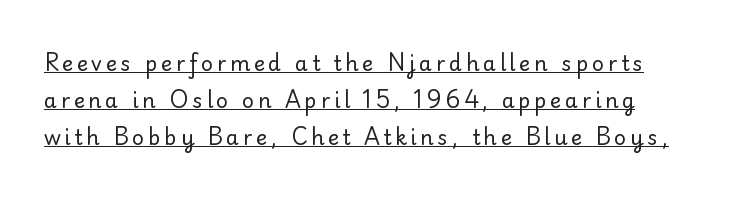
{"italic": "no", "bold": "no", "underline": "yes", "align": "left", "line_spacing_ratio": 1.76, "glyph_px": 21}
